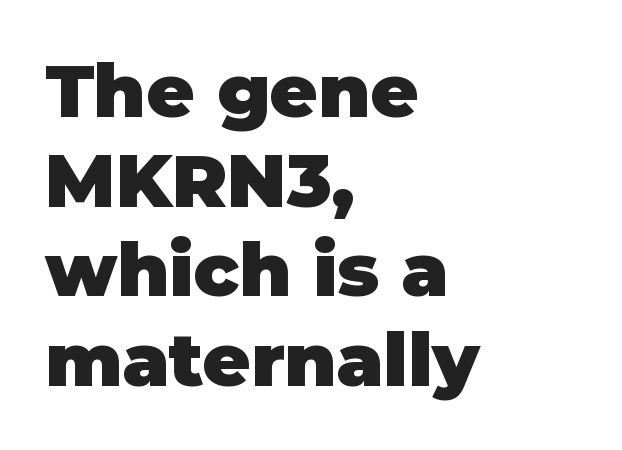
Q: Is the text bold? A: Yes.
Q: Is the text italic (slanted)? A: No, it is upright.
Q: Is the typeface a serif or a sans-serif typeface? A: Sans-serif.
Q: Is the text underlined? A: No.
Q: How is the paragraph aligned? A: Left-aligned.
Q: Is the spacing between letters normal or unusually wide? A: Normal.
Q: Width (condensed, normal, or wide)? A: Normal.
Q: Stroke contrast? A: Low.
Q: x-height? A: Large.
Q: Monospaced? A: No.
